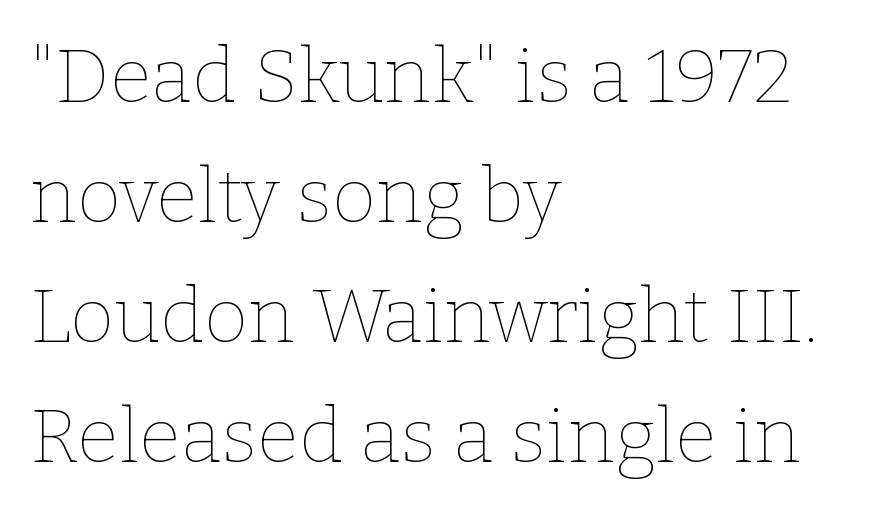
The image shows 76 px thin type, upright; set left-aligned, normal line spacing (1.58x), normal letter spacing, not underlined; low stroke contrast and a medium x-height.
